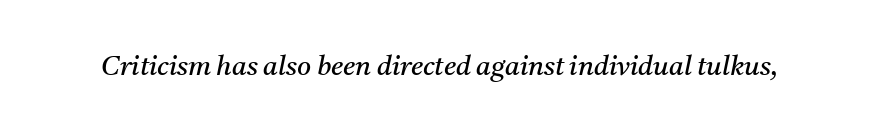
Bare-footed words on every line. Compared with a typical body face, this is equally light or lighter still. Spacing between characters is what you'd get straight out of the box. These lines were composed using italics.
